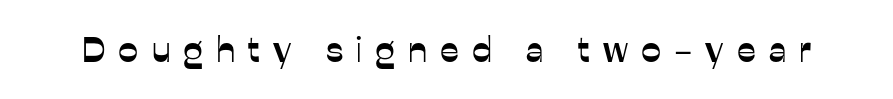
Spacing verdict: proportional, widths tailored to each character. Look at the tracking — it's clearly loosened, letters drifting apart. Stroke terminals: plain, sans-serif. It's the straight-up-and-down kind of type. No word sits above an underline.
